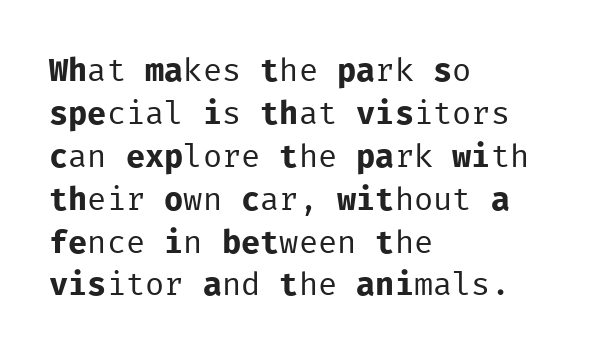
The image shows 32 px regular-weight sans-serif type, upright, monospaced; set left-aligned, normal line spacing (1.34x), normal letter spacing, not underlined; low stroke contrast and a medium x-height.
